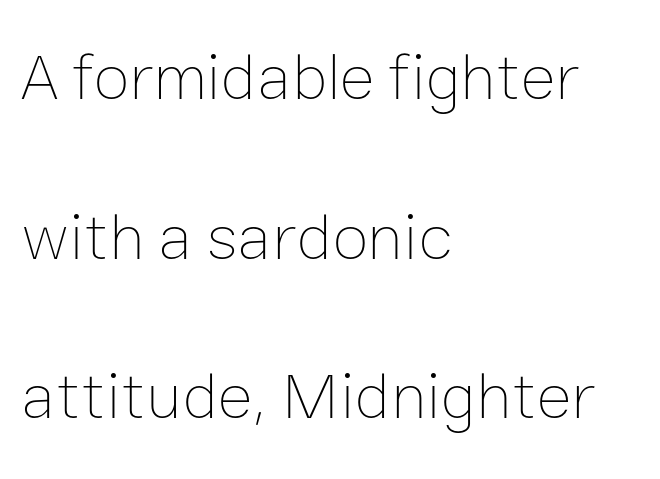
{"italic": "no", "bold": "no", "weight": "thin", "width": "normal", "stroke_contrast": "low", "x_height": "medium", "monospaced": "no", "underline": "no", "align": "left", "line_spacing": "loose", "line_spacing_ratio": 2.42, "letter_spacing": "normal", "letter_spacing_em": 0.0, "glyph_px": 66}
